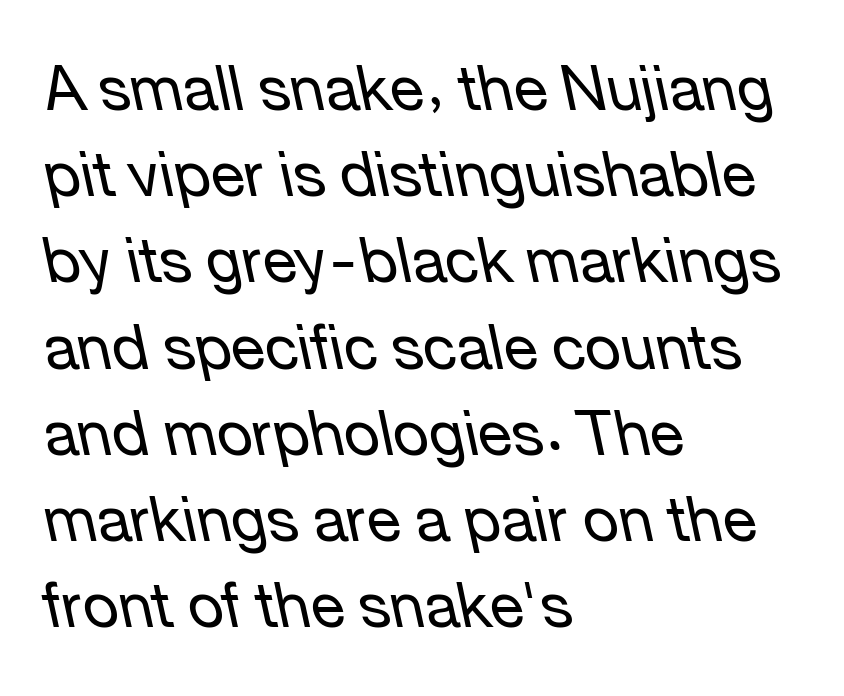
Q: Is the text bold? A: No.
Q: Is the text italic (slanted)? A: Yes, it leans left by about 12 degrees.
Q: Is the text underlined? A: No.
Q: How is the paragraph aligned? A: Left-aligned.
Q: Is the spacing between letters normal or unusually wide? A: Normal.
Q: Is the spacing between lines tight, normal or loose? A: Normal.
Q: Width (condensed, normal, or wide)? A: Normal.
Q: Stroke contrast? A: Low.
Q: x-height? A: Medium.
Q: Monospaced? A: No.
